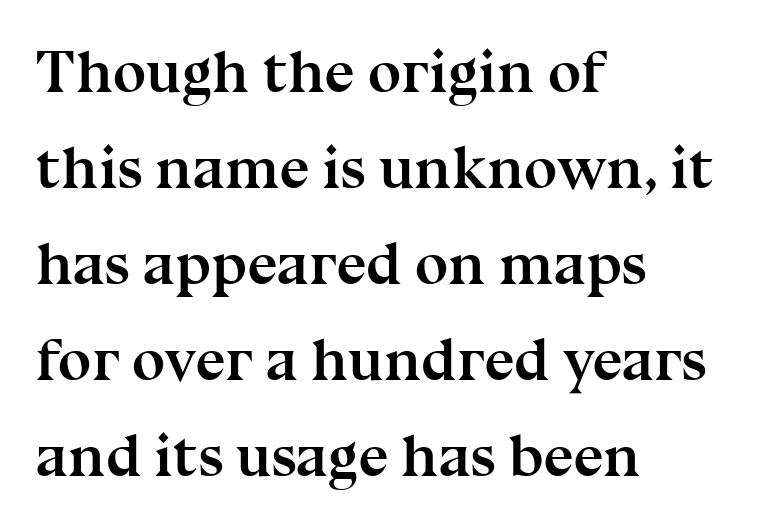
The image shows 60 px semibold serif type, upright; set left-aligned, normal line spacing (1.6x), normal letter spacing, not underlined; medium stroke contrast and a medium x-height.
